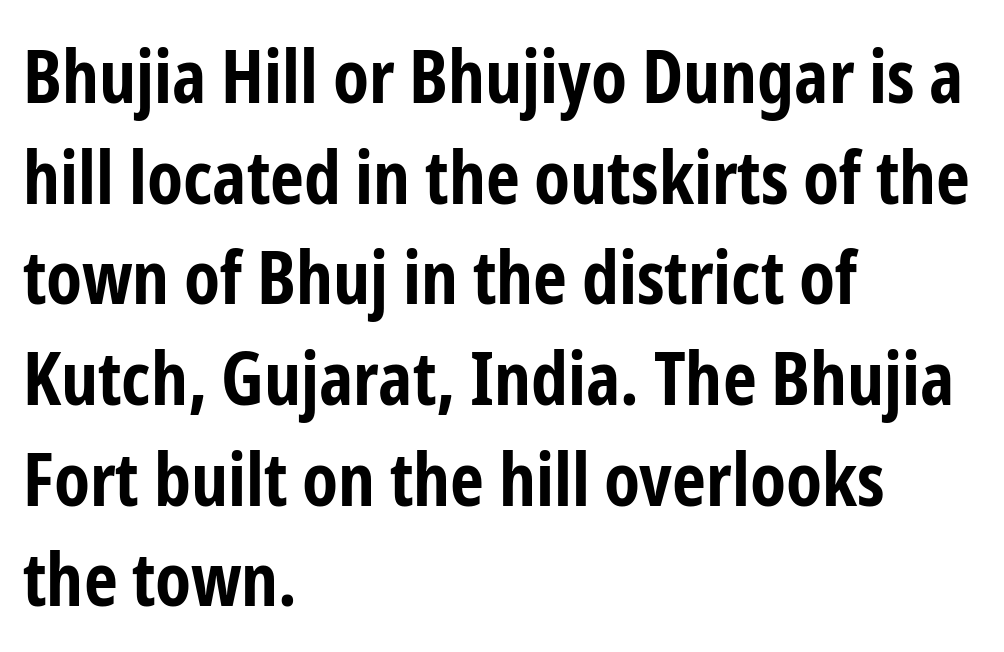
The image shows 74 px bold, condensed sans-serif type, upright; set left-aligned, normal line spacing (1.36x), normal letter spacing, not underlined; low stroke contrast and a medium x-height.
